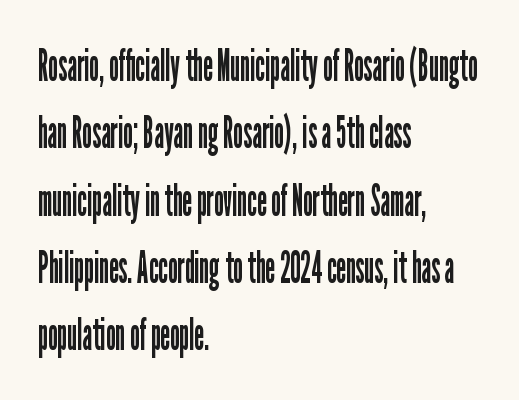
Q: Is the text bold? A: No.
Q: Is the text italic (slanted)? A: No, it is upright.
Q: Is the typeface a serif or a sans-serif typeface? A: Sans-serif.
Q: Is the text underlined? A: No.
Q: How is the paragraph aligned? A: Left-aligned.
Q: Is the spacing between letters normal or unusually wide? A: Normal.
Q: Is the spacing between lines tight, normal or loose? A: Normal.
Q: Width (condensed, normal, or wide)? A: Condensed.
Q: Stroke contrast? A: Low.
Q: x-height? A: Medium.
Q: Monospaced? A: No.
